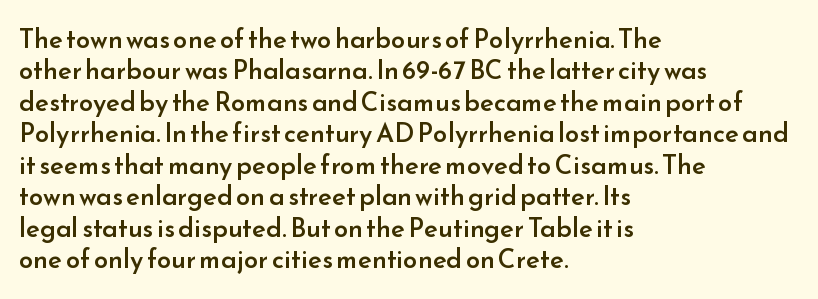
{"italic": "no", "bold": "semi", "underline": "no", "align": "left", "line_spacing_ratio": 1.21, "letter_spacing": "normal", "letter_spacing_em": 0.0, "glyph_px": 26}
